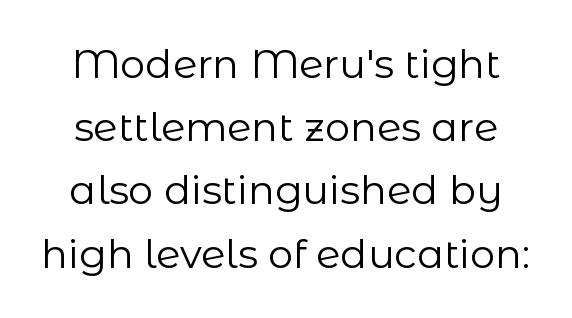
Regular leading. Each row of text sits above clean, open space. Each stroke keeps to a modest, everyday thickness or less. The rendering uses natural spacing where letterforms have individual widths. This sample uses an upright cut, with every glyph sitting square on the baseline. Short note: letters normally spaced.
